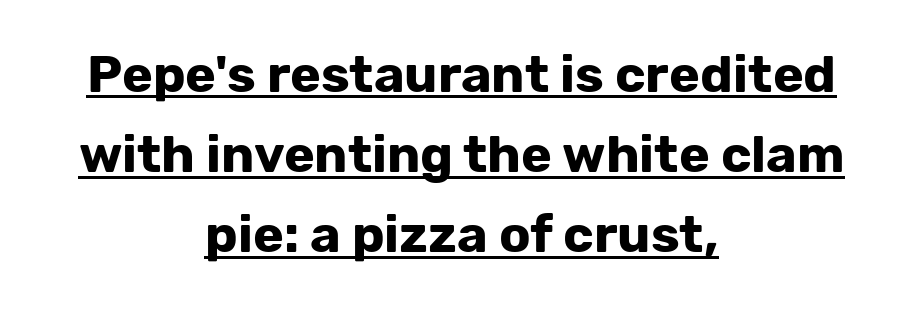
The image shows 52 px bold sans-serif type, upright; set centered, normal line spacing (1.54x), normal letter spacing, underlined; low stroke contrast and a medium x-height.
